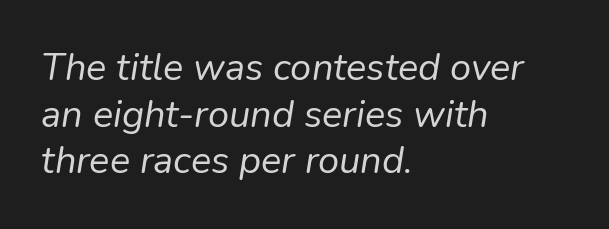
{"italic": "yes", "lean": "right", "slant_degrees": 9, "bold": "no", "weight": "regular", "width": "normal", "stroke_contrast": "low", "x_height": "medium", "monospaced": "no", "underline": "no", "align": "left", "line_spacing_ratio": 1.23, "letter_spacing": "normal", "letter_spacing_em": 0.0, "glyph_px": 38}
